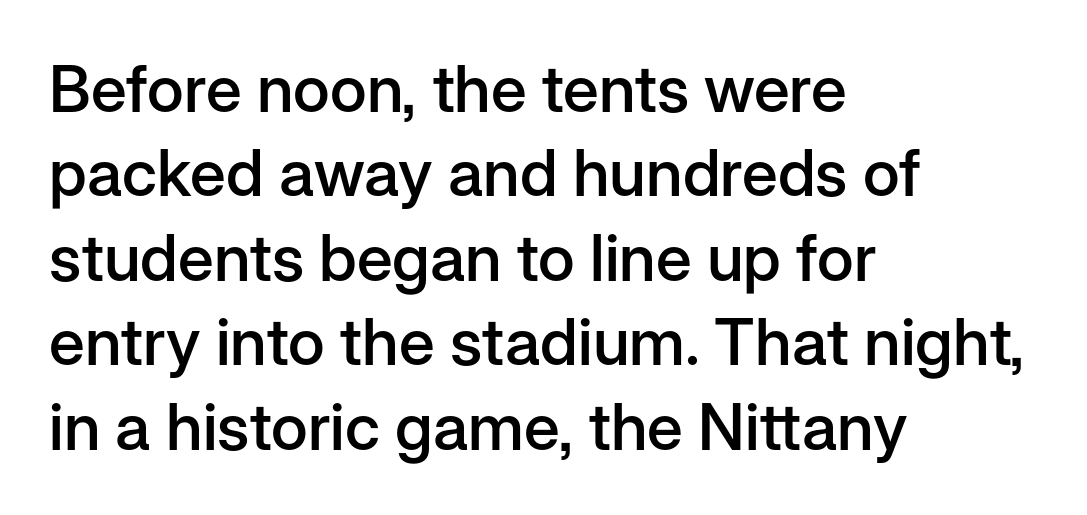
Note the varied advance widths — an 'i' is clearly narrower than an 'm'. You could call the tracking neutral — neither tight nor loose. Check where the strokes stop: nothing finishes them off — pure sans. These words are printed semibold, heavier than regular yet not bold. Descenders are the only things crossing below the line.
